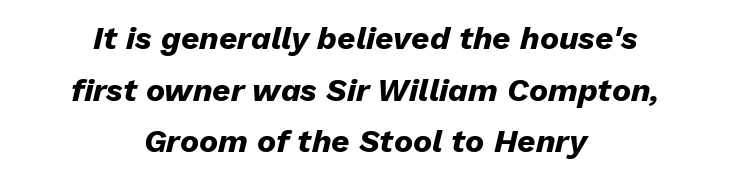
Q: Is the text bold? A: Yes.
Q: Is the text italic (slanted)? A: Yes, it leans right by about 13 degrees.
Q: Is the text underlined? A: No.
Q: How is the paragraph aligned? A: Centered.
Q: Is the spacing between letters normal or unusually wide? A: Normal.
Q: Is the spacing between lines tight, normal or loose? A: Normal.
Q: Width (condensed, normal, or wide)? A: Normal.
Q: Stroke contrast? A: Low.
Q: x-height? A: Medium.
Q: Monospaced? A: No.
